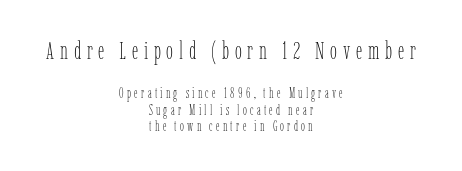
No word sits above an underline. Of the two passages, the one on top uses the larger point size. No chunkiness to these letters — they're not bold. Is the letter spacing exaggerated? Yes — the characters are pushed far apart. Quick note: not italic, upright.
